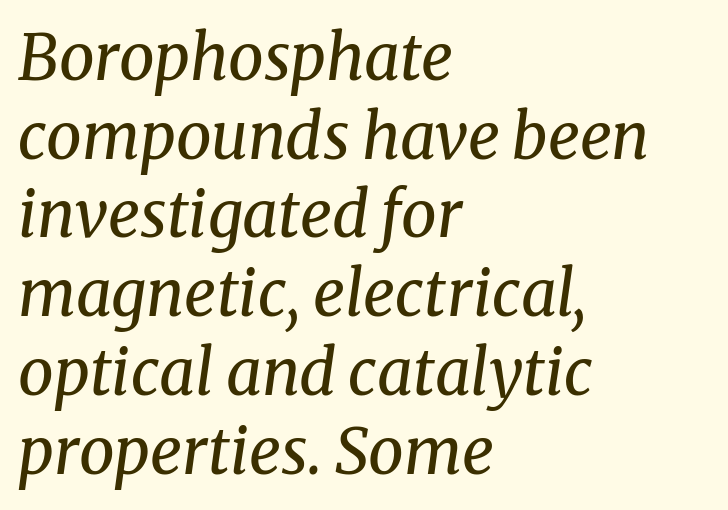
A typesetter would call this proportional, since set widths differ per character. Where is the straight margin? On the left. The characters display serif detailing at their extremities. Slant detected: the letters are inclined. Stroke mass is kept to a normal reading level or below.
